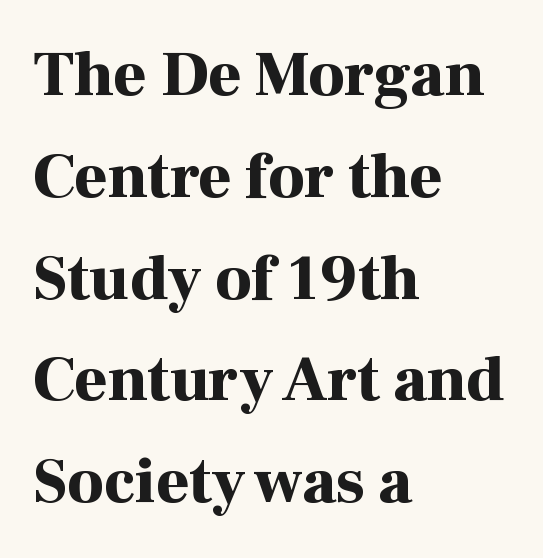
{"serif": "yes", "italic": "no", "bold": "yes", "weight": "bold", "width": "normal", "stroke_contrast": "high", "x_height": "medium", "monospaced": "no", "underline": "no", "align": "left", "line_spacing": "normal", "line_spacing_ratio": 1.59, "letter_spacing": "normal", "letter_spacing_em": 0.0, "glyph_px": 64}
